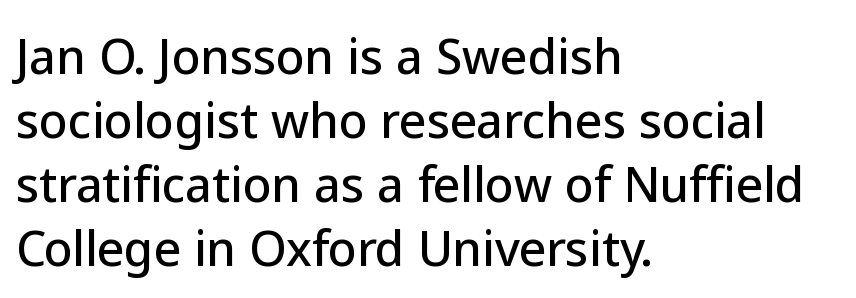
The image shows 47 px sans-serif type, upright; set left-aligned, normal line spacing (1.36x), normal letter spacing, not underlined; low stroke contrast and a medium x-height.
